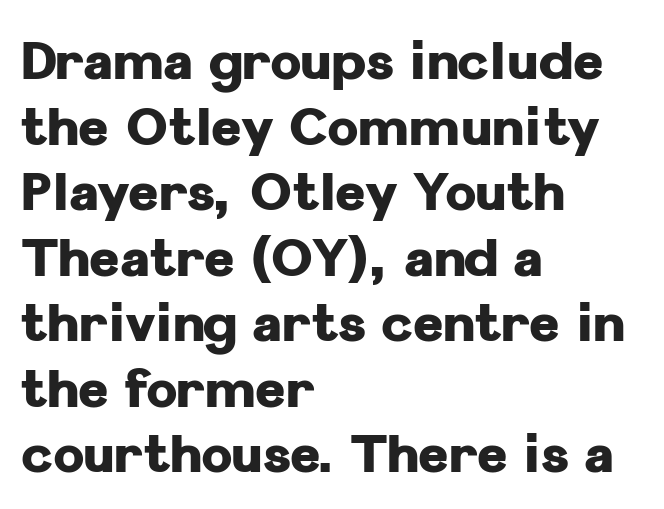
The image shows 52 px heavy sans-serif type, upright; set left-aligned, normal line spacing (1.26x), normal letter spacing, not underlined; low stroke contrast and a medium x-height.
